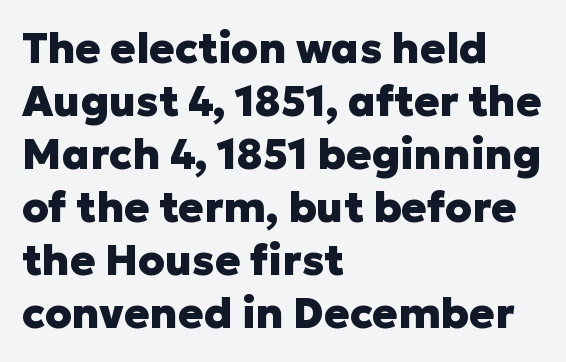
Q: Is the text bold? A: Yes.
Q: Is the text italic (slanted)? A: No, it is upright.
Q: Is the typeface a serif or a sans-serif typeface? A: Sans-serif.
Q: Is the text underlined? A: No.
Q: How is the paragraph aligned? A: Left-aligned.
Q: Is the spacing between letters normal or unusually wide? A: Normal.
Q: Is the spacing between lines tight, normal or loose? A: Normal.
Q: Width (condensed, normal, or wide)? A: Normal.
Q: Stroke contrast? A: Low.
Q: x-height? A: Medium.
Q: Monospaced? A: No.
